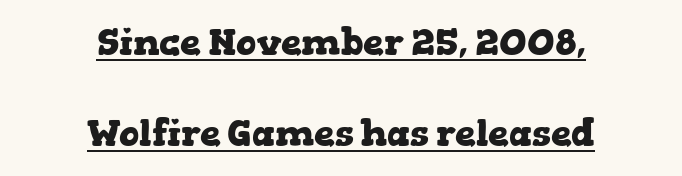
Q: Is the text bold? A: Yes.
Q: Is the text italic (slanted)? A: No, it is upright.
Q: Is the typeface a serif or a sans-serif typeface? A: Serif.
Q: Is the text underlined? A: Yes.
Q: How is the paragraph aligned? A: Centered.
Q: Is the spacing between letters normal or unusually wide? A: Normal.
Q: Is the spacing between lines tight, normal or loose? A: Loose.
Q: Width (condensed, normal, or wide)? A: Wide.
Q: Stroke contrast? A: Low.
Q: x-height? A: Medium.
Q: Monospaced? A: No.
